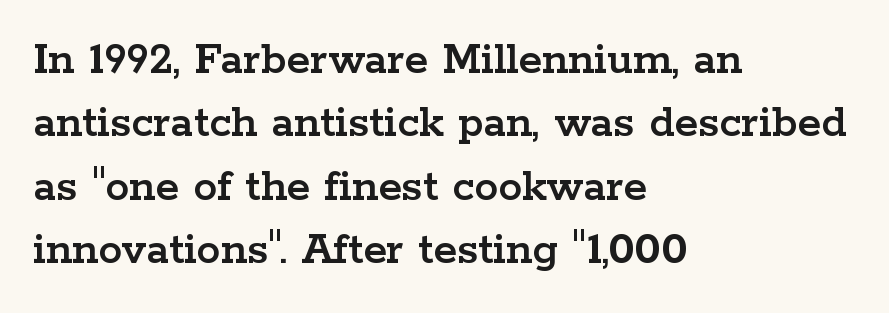
Q: Is the text italic (slanted)? A: No, it is upright.
Q: Is the typeface a serif or a sans-serif typeface? A: Serif.
Q: Is the text underlined? A: No.
Q: How is the paragraph aligned? A: Left-aligned.
Q: Is the spacing between letters normal or unusually wide? A: Normal.
Q: Is the spacing between lines tight, normal or loose? A: Normal.
Q: Width (condensed, normal, or wide)? A: Wide.
Q: Stroke contrast? A: Low.
Q: x-height? A: Medium.
Q: Monospaced? A: No.
